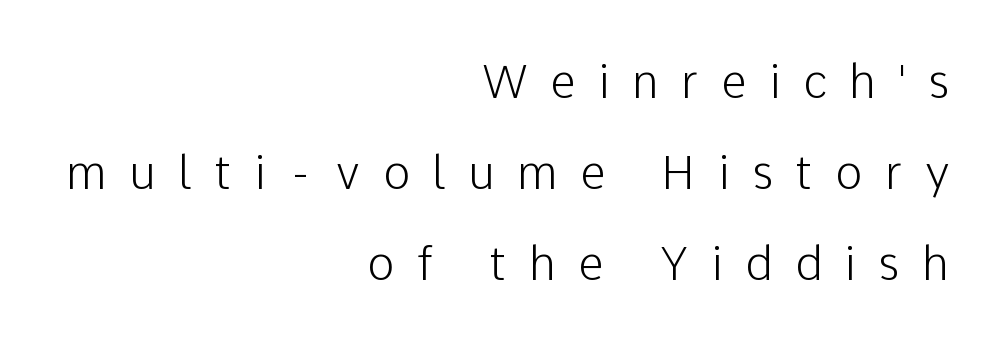
{"serif": "no", "italic": "no", "width": "normal", "stroke_contrast": "low", "x_height": "medium", "monospaced": "no", "underline": "no", "align": "right", "line_spacing": "loose", "line_spacing_ratio": 1.98, "letter_spacing": "wide", "letter_spacing_em": 0.49, "glyph_px": 46}
